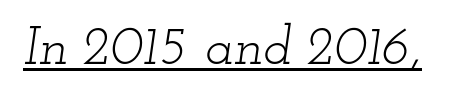
Beneath each row of characters lies a ruled line. Designer's note — italics engaged. Letters have the restrained weight of plain body copy at most. This sample has the flowing, uneven cadence of proportional lettering.
